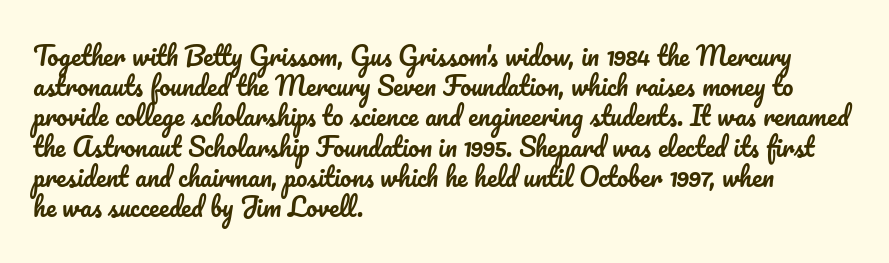
Standard letterfit; no display-style spreading of the glyphs. Does the copy run flush right? No — it runs flush left. Words float on clear page, feet unadorned.
